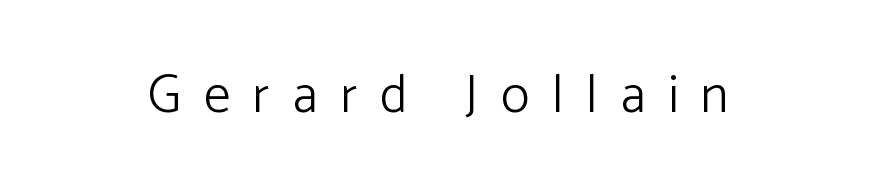
Varying glyph widths throughout — classic text-font behaviour. Tracking here is generous; glyphs stand well apart from one another. Words float on clear page, feet unadorned. Nope, not italic — everything's standing straight. Stems here are at most as thick as an everyday book face.
